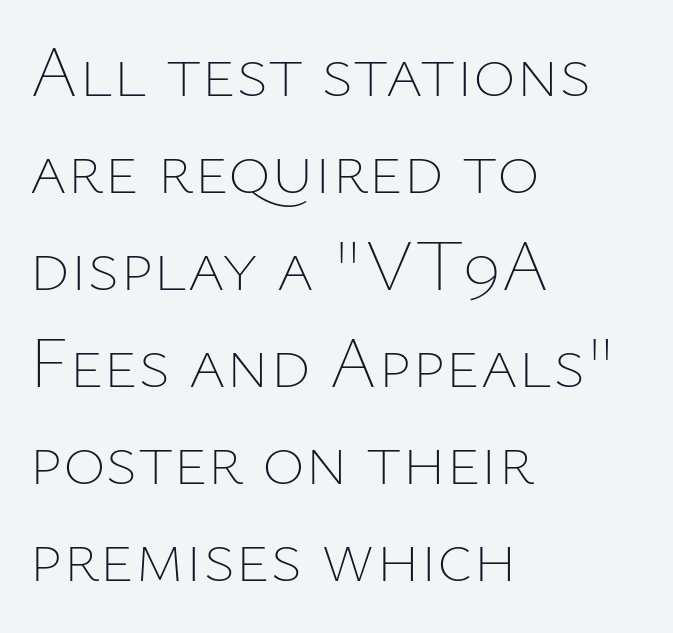
Q: Is the text bold? A: No.
Q: Is the text italic (slanted)? A: No, it is upright.
Q: Is the text underlined? A: No.
Q: How is the paragraph aligned? A: Left-aligned.
Q: Is the spacing between letters normal or unusually wide? A: Normal.
Q: Is the spacing between lines tight, normal or loose? A: Normal.
Q: Width (condensed, normal, or wide)? A: Normal.
Q: Stroke contrast? A: Low.
Q: x-height? A: Medium.
Q: Monospaced? A: No.
